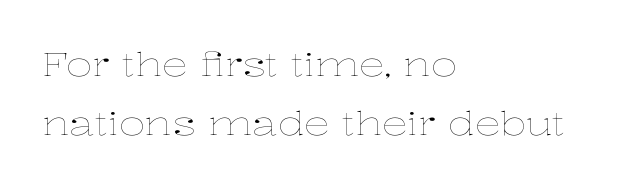
{"italic": "no", "bold": "no", "weight": "thin", "width": "wide", "stroke_contrast": "low", "x_height": "medium", "monospaced": "no", "underline": "no", "align": "left", "line_spacing_ratio": 1.83, "letter_spacing": "normal", "letter_spacing_em": 0.0, "glyph_px": 32}
